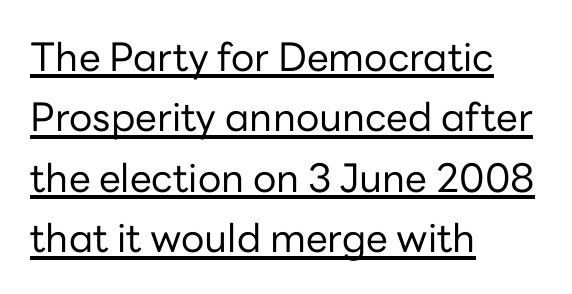
A quiet, ordinary-to-light weight characterises the typeface. Words appear dense and cohesive because spacing is normal. The typography opts for an upright posture over an oblique one. Decoration check: the copy is underlined. Does the leading feel generous? No, just average.
